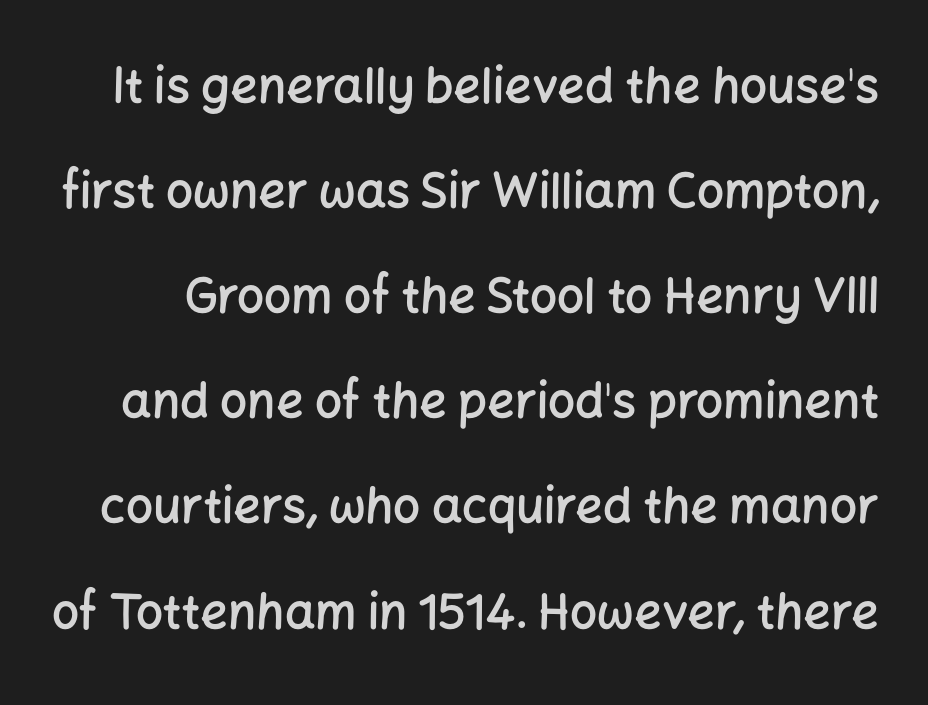
Type without underlining. A great deal of white space separates one row of letters from the next. Varying glyph widths throughout — classic text-font behaviour. Stems and bowls a touch heavier than normal — semibold.
